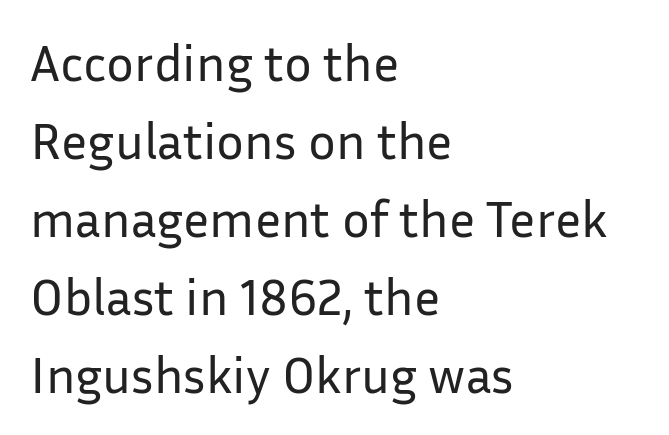
{"serif": "no", "italic": "no", "bold": "no", "weight": "regular", "width": "normal", "stroke_contrast": "low", "x_height": "medium", "monospaced": "no", "underline": "no", "align": "left", "line_spacing": "normal", "line_spacing_ratio": 1.5, "letter_spacing": "normal", "letter_spacing_em": 0.0, "glyph_px": 52}
